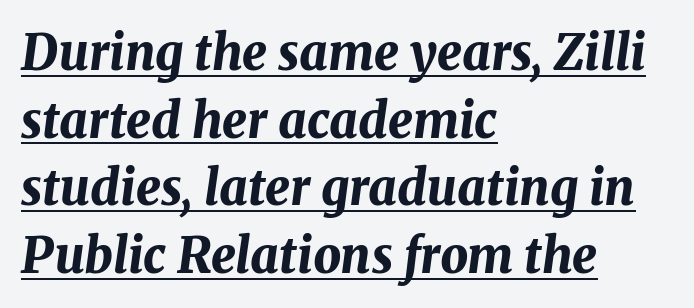
This rendering features underlined lettering. Strong, thick strokes mark this as bold type. Reading down the block, your eye returns to a fixed left position each line. Vertical spacing — default. Letter spacing: default. The whole block is typeset with a tilt.
